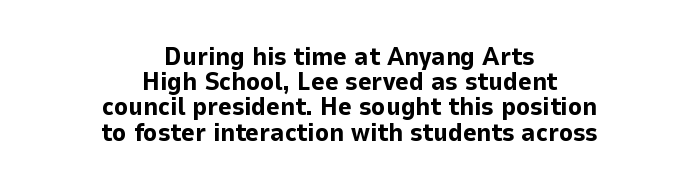
What weight is shown? A full bold with thick strokes. The letterforms sit shoulder to shoulder at normal distance. When letters stand straight like this, we call the style roman or upright. Visually the block forms a symmetrical silhouette, jagged on both flanks. Interline gaps are noticeably narrow in this sample. The string is rendered with underlining switched off.
